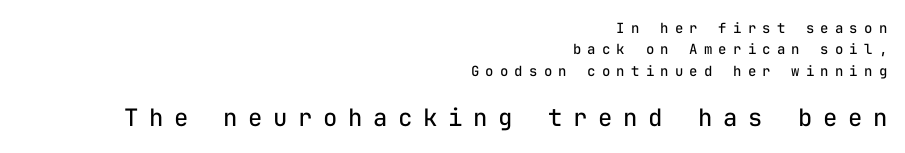
{"italic": "no", "bold": "no", "underline": "no", "align": "right", "line_spacing": "normal", "line_spacing_ratio": 1.53, "letter_spacing": "wide", "letter_spacing_em": 0.44, "larger_block": "second", "size_ratio": 1.71, "glyph_px": 24}
